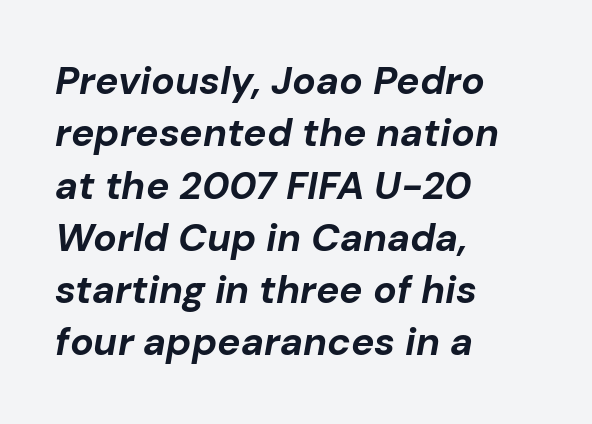
The letterforms sit shoulder to shoulder at normal distance. Proportional: the letters do not fall into vertical columns. This is heavy type, rendered in bold. The whole block is typeset with a tilt. Quick note: underline off.
